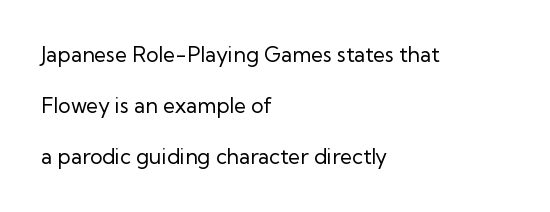
Q: Is the text bold? A: No.
Q: Is the text italic (slanted)? A: No, it is upright.
Q: Is the text underlined? A: No.
Q: How is the paragraph aligned? A: Left-aligned.
Q: Is the spacing between letters normal or unusually wide? A: Normal.
Q: Is the spacing between lines tight, normal or loose? A: Loose.
